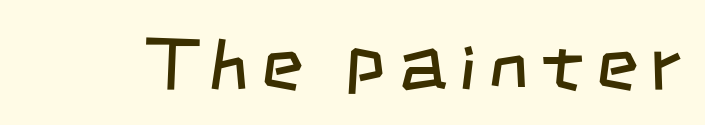
Character widths vary here, with narrow letters taking less room than wide ones. The typeface chosen for these lines omits serifs. Underline: absent. The cut favours lightness, reaching ordinary text weight at its darkest.
